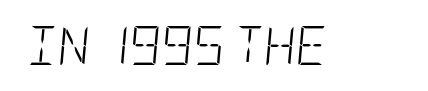
Q: Is the text bold? A: No.
Q: Is the text italic (slanted)? A: Yes, it leans right by about 5 degrees.
Q: Is the text underlined? A: No.
Q: Is the spacing between letters normal or unusually wide? A: Normal.
Q: Width (condensed, normal, or wide)? A: Condensed.
Q: Stroke contrast? A: Low.
Q: x-height? A: Large.
